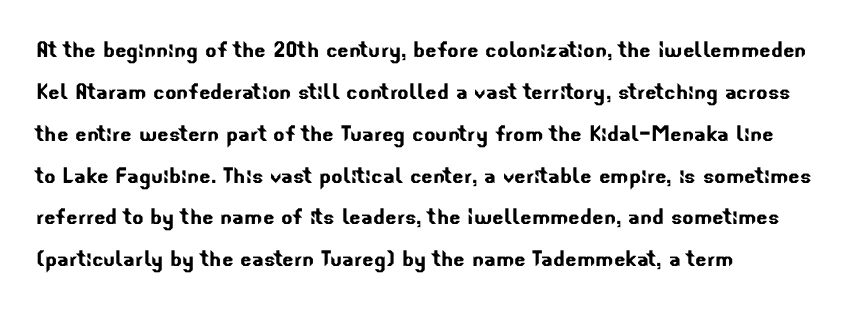
Regular leading. These lines are set flush left with a ragged right edge. The line texture is even and compact thanks to regular tracking. The area under the type is left untouched.
